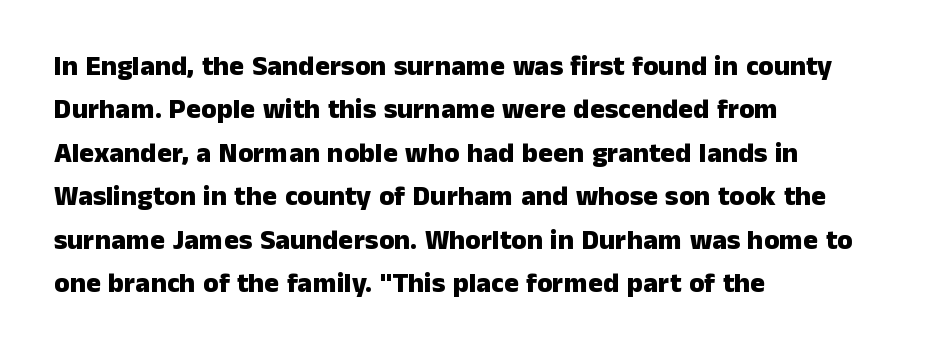
{"serif": "no", "italic": "no", "bold": "yes", "weight": "heavy", "width": "normal", "stroke_contrast": "low", "x_height": "medium", "monospaced": "no", "underline": "no", "align": "left", "line_spacing": "normal", "line_spacing_ratio": 1.55, "letter_spacing": "normal", "letter_spacing_em": 0.0, "glyph_px": 28}
